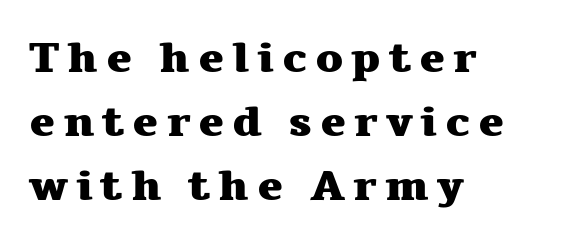
Q: Is the text bold? A: Yes.
Q: Is the text italic (slanted)? A: No, it is upright.
Q: Is the typeface a serif or a sans-serif typeface? A: Serif.
Q: Is the text underlined? A: No.
Q: How is the paragraph aligned? A: Left-aligned.
Q: Is the spacing between lines tight, normal or loose? A: Normal.
Q: Width (condensed, normal, or wide)? A: Wide.
Q: Stroke contrast? A: Medium.
Q: x-height? A: Medium.
Q: Monospaced? A: No.
